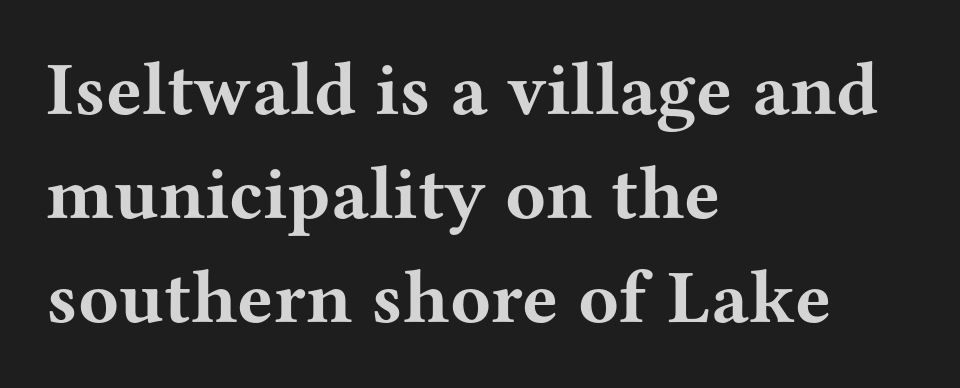
Q: Is the text bold? A: Yes.
Q: Is the text italic (slanted)? A: No, it is upright.
Q: Is the typeface a serif or a sans-serif typeface? A: Serif.
Q: Is the text underlined? A: No.
Q: How is the paragraph aligned? A: Left-aligned.
Q: Is the spacing between letters normal or unusually wide? A: Normal.
Q: Is the spacing between lines tight, normal or loose? A: Normal.
Q: Width (condensed, normal, or wide)? A: Wide.
Q: Stroke contrast? A: Medium.
Q: x-height? A: Medium.
Q: Monospaced? A: No.
